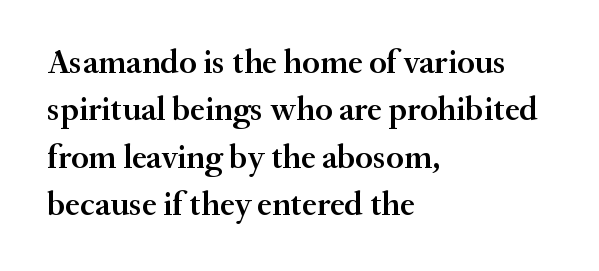
{"serif": "yes", "italic": "no", "bold": "semi", "weight": "semibold", "width": "normal", "stroke_contrast": "medium", "x_height": "small", "monospaced": "no", "underline": "no", "align": "left", "line_spacing": "normal", "line_spacing_ratio": 1.39, "letter_spacing": "normal", "letter_spacing_em": 0.0, "glyph_px": 34}
